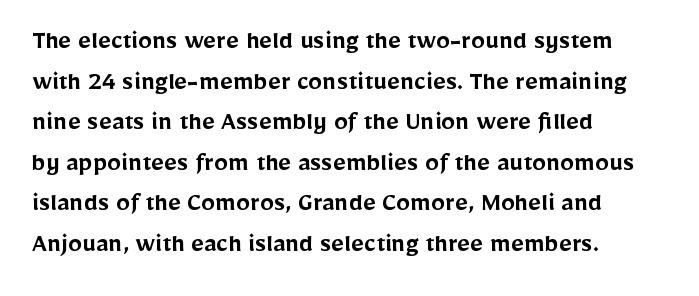
Any mark beneath the type? The region is blank. The rows are spaced the way most documents space them. Unlike a traditional serif, this face leaves its strokes unadorned. A typesetter would call this proportional, since set widths differ per character. The lines are quadded left. A somewhat darkened texture: the type is semibold rather than bold.
